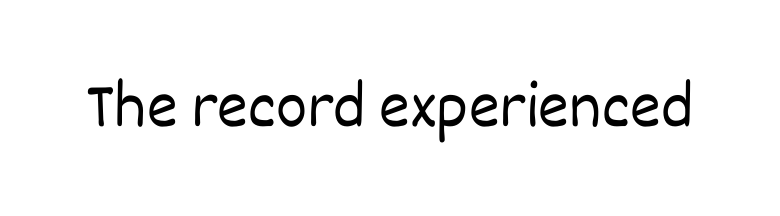
Q: Is the text bold? A: No.
Q: Is the text italic (slanted)? A: No, it is upright.
Q: Is the text underlined? A: No.
Q: Is the spacing between letters normal or unusually wide? A: Normal.
Q: Width (condensed, normal, or wide)? A: Normal.
Q: Stroke contrast? A: Low.
Q: x-height? A: Large.
Q: Monospaced? A: No.
